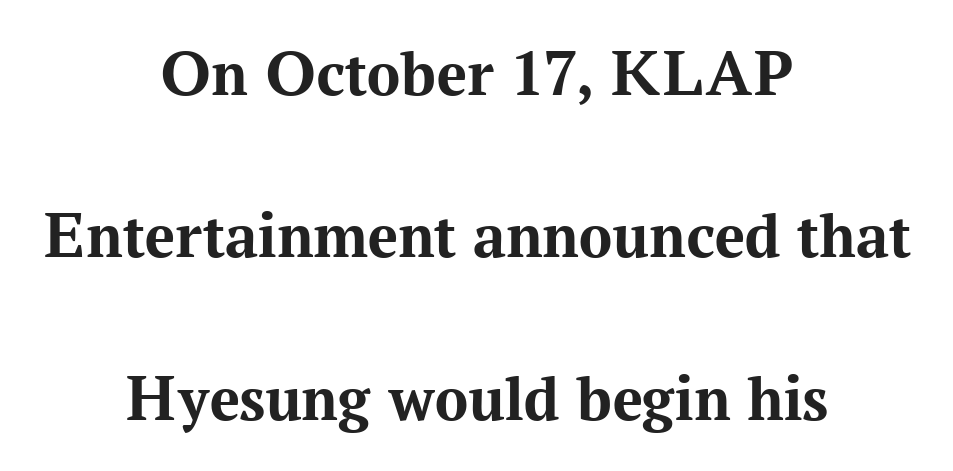
Students, note that the glyphs here touch the page at normal intervals. The vertical gap from one line to the next is large. Emphasis by weight is at full strength: bold. The face used here is proportionally spaced, like ordinary book or web type. Posture: upright roman. Decoration check: the copy has no underline.
